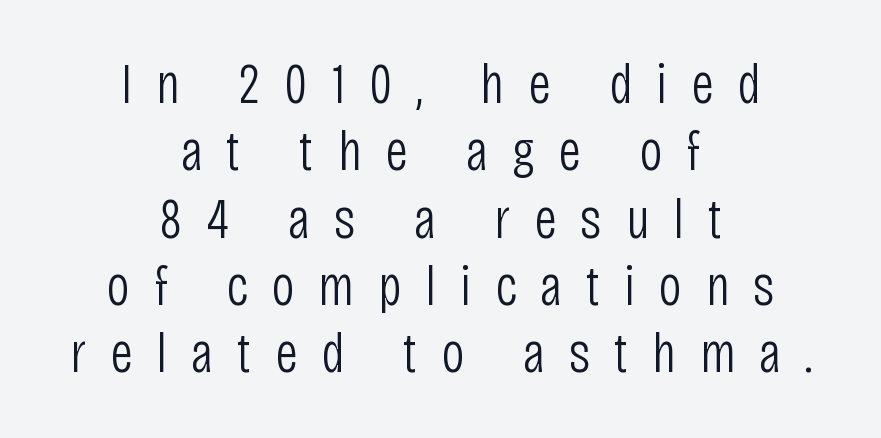
Q: Is the text bold? A: No.
Q: Is the text italic (slanted)? A: No, it is upright.
Q: Is the typeface a serif or a sans-serif typeface? A: Sans-serif.
Q: Is the text underlined? A: No.
Q: How is the paragraph aligned? A: Centered.
Q: Is the spacing between letters normal or unusually wide? A: Unusually wide.
Q: Width (condensed, normal, or wide)? A: Condensed.
Q: Stroke contrast? A: Low.
Q: x-height? A: Large.
Q: Monospaced? A: No.
